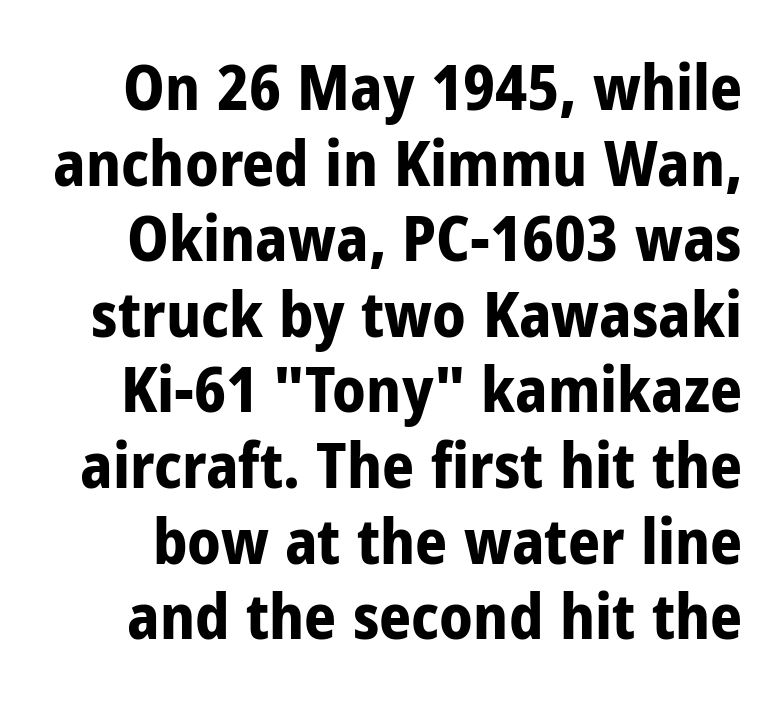
Q: Is the text bold? A: Yes.
Q: Is the text italic (slanted)? A: No, it is upright.
Q: Is the typeface a serif or a sans-serif typeface? A: Sans-serif.
Q: Is the text underlined? A: No.
Q: Is the spacing between letters normal or unusually wide? A: Normal.
Q: Width (condensed, normal, or wide)? A: Condensed.
Q: Stroke contrast? A: Low.
Q: x-height? A: Medium.
Q: Monospaced? A: No.
